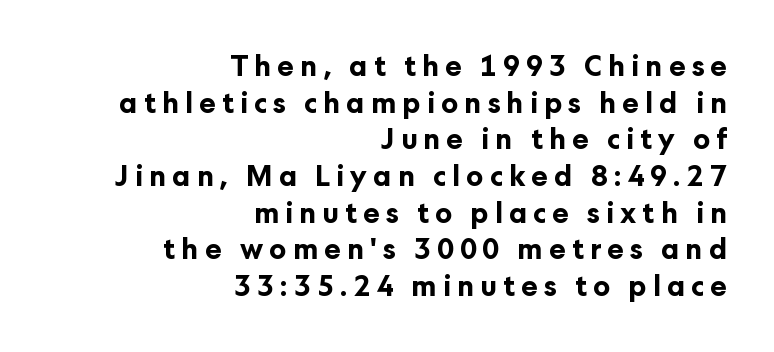
The image shows 28 px bold sans-serif type, upright; set right-aligned, normal line spacing (1.31x), unusually wide letter spacing (+0.22 em), not underlined; low stroke contrast and a medium x-height.
